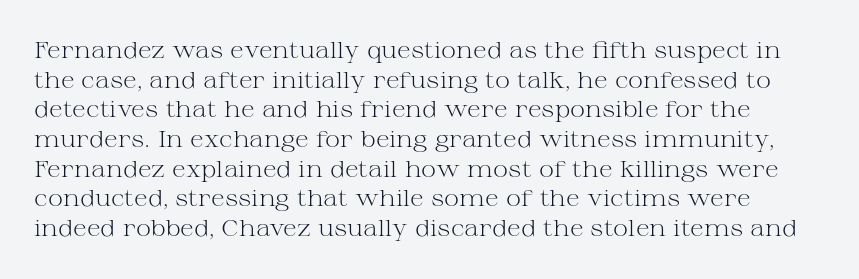
Q: Is the text bold? A: No.
Q: Is the text italic (slanted)? A: No, it is upright.
Q: Is the text underlined? A: No.
Q: Is the spacing between letters normal or unusually wide? A: Normal.
Q: Is the spacing between lines tight, normal or loose? A: Normal.
